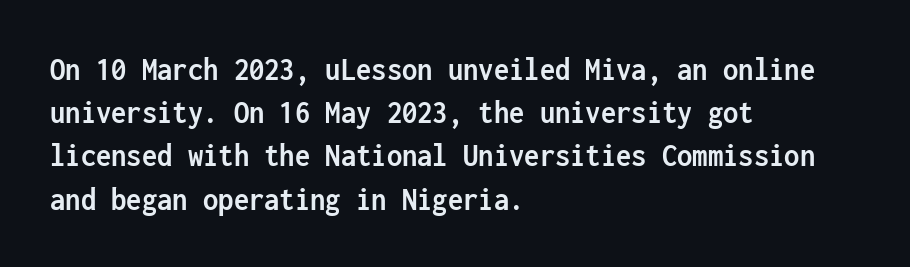
The letters stand straight up with perfectly vertical stems. Check the space under the baseline: it is left empty. Notice how thick the strokes are: this is what a full bold looks like. Look at the bottom of the vertical strokes: they stop flat, with no serifs.
